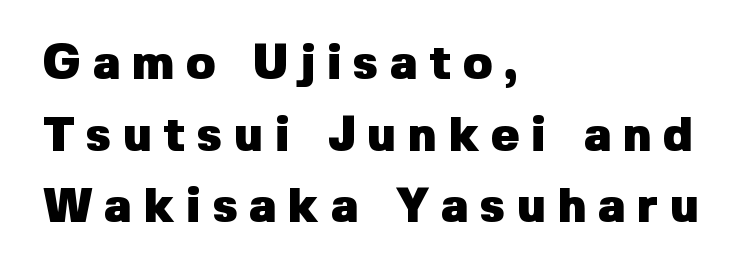
Q: Is the text bold? A: Yes.
Q: Is the text italic (slanted)? A: No, it is upright.
Q: Is the typeface a serif or a sans-serif typeface? A: Sans-serif.
Q: Is the text underlined? A: No.
Q: How is the paragraph aligned? A: Left-aligned.
Q: Is the spacing between letters normal or unusually wide? A: Unusually wide.
Q: Is the spacing between lines tight, normal or loose? A: Normal.
Q: Width (condensed, normal, or wide)? A: Normal.
Q: Stroke contrast? A: Low.
Q: x-height? A: Medium.
Q: Monospaced? A: No.
